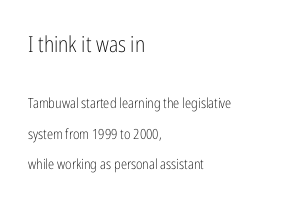
{"italic": "no", "bold": "no", "underline": "no", "align": "left", "line_spacing": "loose", "line_spacing_ratio": 2.17, "letter_spacing": "normal", "letter_spacing_em": 0.0, "larger_block": "first", "size_ratio": 1.57, "glyph_px": 22}
